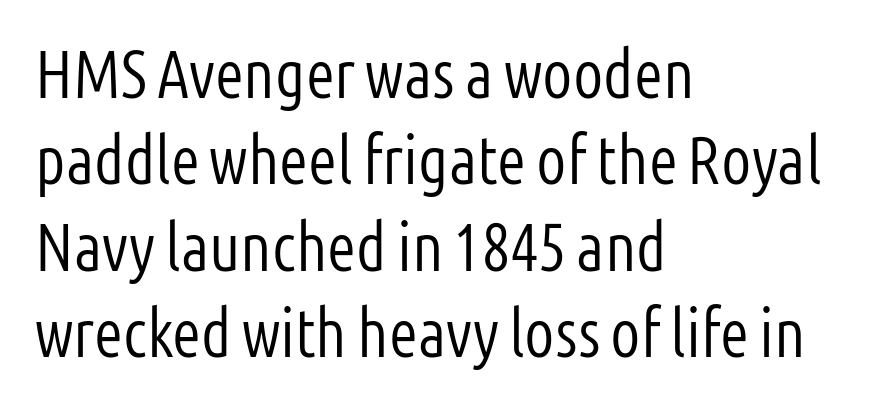
The image shows 67 px light, condensed sans-serif type, upright; set left-aligned, normal line spacing (1.29x), normal letter spacing, not underlined; low stroke contrast and a medium x-height.
